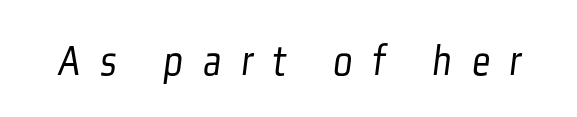
Q: Is the text bold? A: No.
Q: Is the typeface a serif or a sans-serif typeface? A: Sans-serif.
Q: Is the text underlined? A: No.
Q: Is the spacing between letters normal or unusually wide? A: Unusually wide.
Q: Width (condensed, normal, or wide)? A: Condensed.
Q: Stroke contrast? A: Low.
Q: x-height? A: Medium.
Q: Monospaced? A: No.
